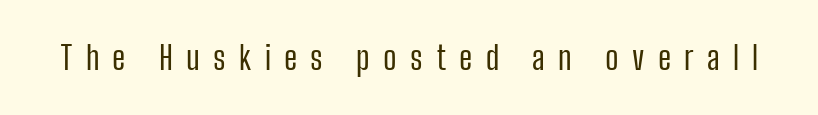
The glyphs are unaccompanied by any horizontal stroke below them. The face used here is rendered with a markedly widened letterfit. Letterform terminals end flat and unadorned throughout the passage. The type sits square on the baseline with zero lean.
